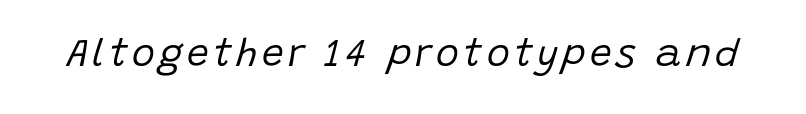
You can tell it's italic because the verticals aren't actually vertical. Note the varied advance widths — an 'i' is clearly narrower than an 'm'. No letter is thick-stroked: the sample isn't bold. Just letters on the line, the space beneath them empty.
